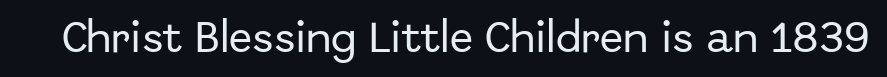
Look at the bottom of the vertical strokes: they stop flat, with no serifs. Just letters on the line, the space beneath them empty. A typesetter would call this proportional, since set widths differ per character. The lettering holds an erect, upright posture throughout. The horizontal fit of the characters is conventional and even.
